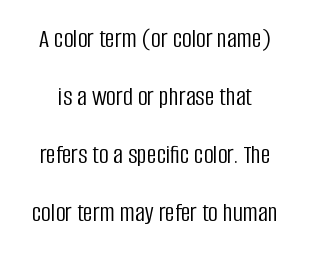
Bare-footed words on every line. Short note: letters normally spaced. A light-to-regular cut is what we see here. Quick note: not italic, upright.
